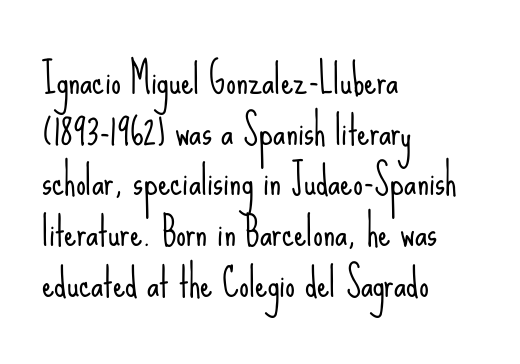
The image shows 39 px light, condensed sans-serif type, upright; set left-aligned, normal line spacing (1.3x), normal letter spacing, not underlined; low stroke contrast and a small x-height.
